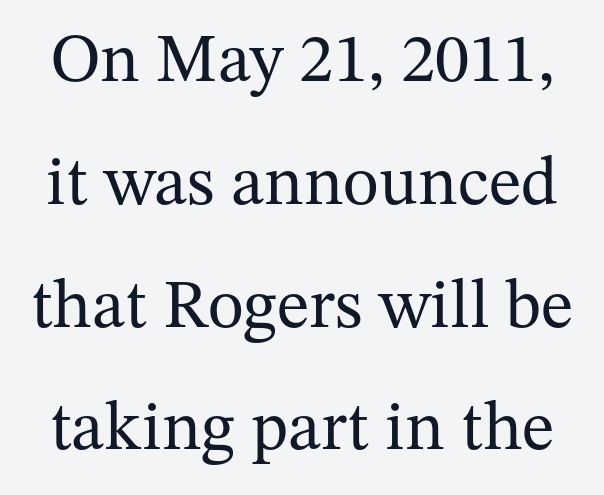
The face used here is proportionally spaced, like ordinary book or web type. The letters stand straight up with perfectly vertical stems. Weight: not bold — regular or lighter. Compared with typical body copy, the letter spacing here is the same. The passage shown is typeset with a serif family. Anything drawn beneath the words? Only blank space.
